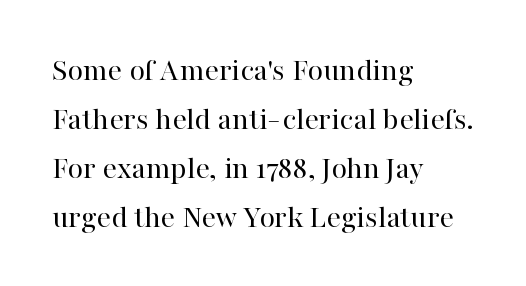
Q: Is the text bold? A: No.
Q: Is the text italic (slanted)? A: No, it is upright.
Q: Is the typeface a serif or a sans-serif typeface? A: Serif.
Q: Is the text underlined? A: No.
Q: How is the paragraph aligned? A: Left-aligned.
Q: Is the spacing between letters normal or unusually wide? A: Normal.
Q: Is the spacing between lines tight, normal or loose? A: Normal.
Q: Width (condensed, normal, or wide)? A: Normal.
Q: Stroke contrast? A: High.
Q: x-height? A: Medium.
Q: Monospaced? A: No.
